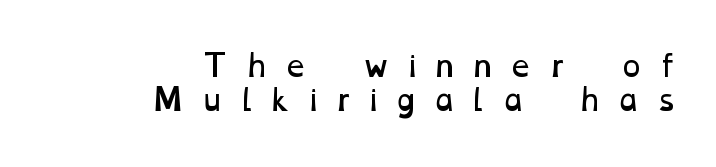
Each line ends at the same right margin while the left side varies. The letters advance in unequal steps, a hallmark of proportional type. Is this a heavy cut? Hardly; it is regular or lighter. The zone under the glyphs is completely vacant.
